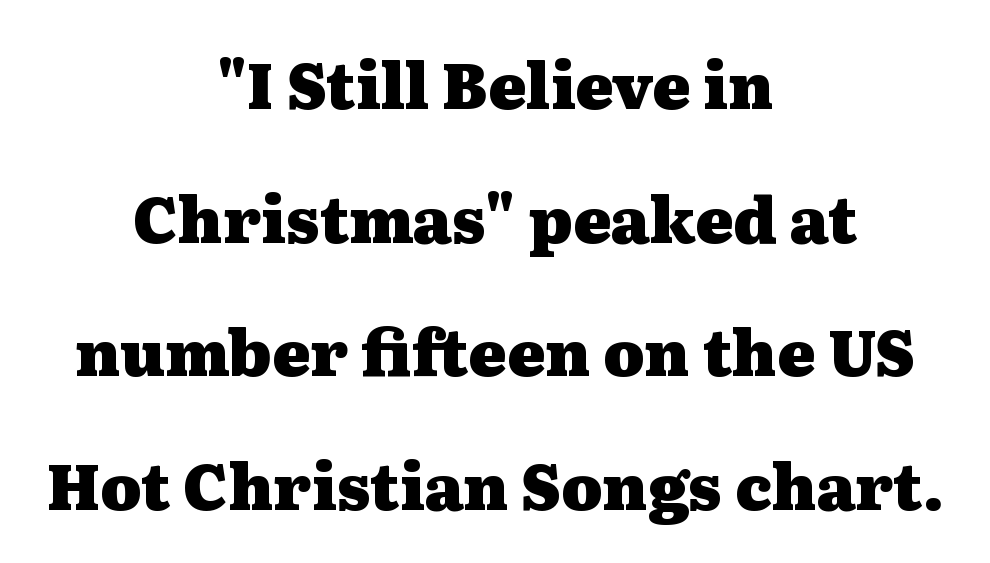
Spacing verdict: proportional, widths tailored to each character. The string is rendered with underlining switched off. Plenty of ink on the page — the face is bold. Each word holds together tightly as a unit, with standard inter-letter gaps. The vertical gap from one line to the next is large.
